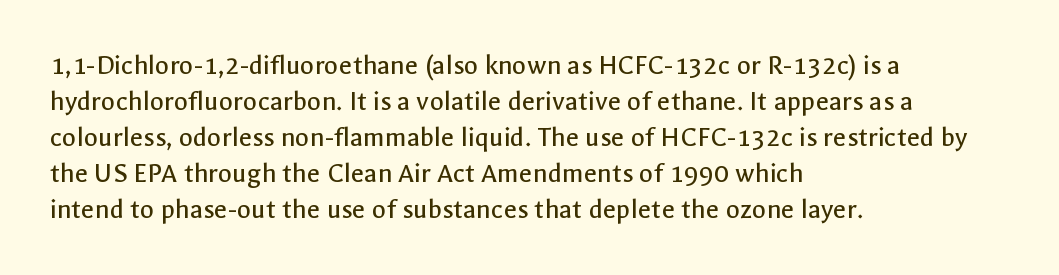
Q: Is the text bold? A: No.
Q: Is the text italic (slanted)? A: No, it is upright.
Q: Is the typeface a serif or a sans-serif typeface? A: Sans-serif.
Q: Is the text underlined? A: No.
Q: How is the paragraph aligned? A: Left-aligned.
Q: Is the spacing between letters normal or unusually wide? A: Normal.
Q: Width (condensed, normal, or wide)? A: Normal.
Q: x-height? A: Medium.
Q: Monospaced? A: No.
